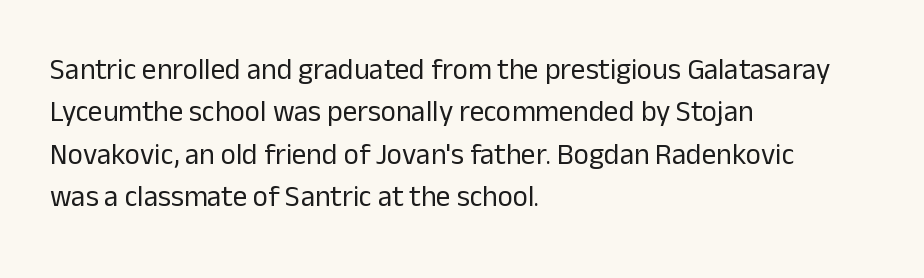
{"serif": "no", "italic": "no", "bold": "no", "weight": "regular", "width": "normal", "stroke_contrast": "low", "x_height": "medium", "monospaced": "no", "underline": "no", "align": "left", "line_spacing": "normal", "line_spacing_ratio": 1.46, "letter_spacing": "normal", "letter_spacing_em": 0.0, "glyph_px": 29}
